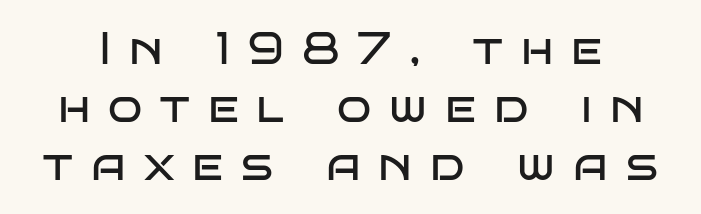
Q: Is the text bold? A: No.
Q: Is the text italic (slanted)? A: No, it is upright.
Q: Is the typeface a serif or a sans-serif typeface? A: Sans-serif.
Q: Is the text underlined? A: No.
Q: Is the spacing between letters normal or unusually wide? A: Unusually wide.
Q: Is the spacing between lines tight, normal or loose? A: Normal.
Q: Width (condensed, normal, or wide)? A: Wide.
Q: Stroke contrast? A: Low.
Q: x-height? A: Large.
Q: Monospaced? A: No.
